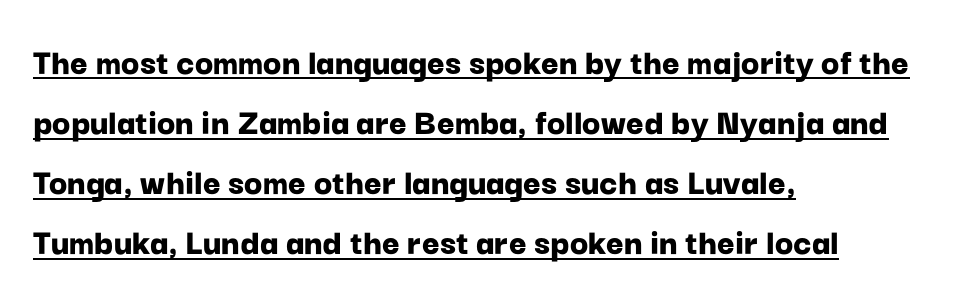
These lines stack with their left ends in a neat column. Every letter is thick-stroked: bold, no question. You could call the tracking neutral — neither tight nor loose. Unlike italic type, these characters show no tilt at all. Note: no serifs on the glyphs. Glance below the letters and you will spot a drawn line.
